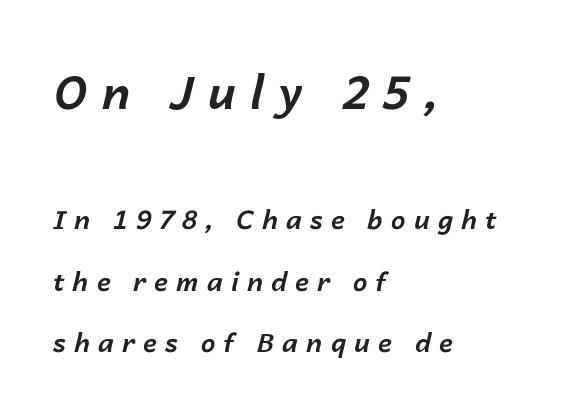
Is this a fixed-width face? No — the glyphs have proportional, varying widths. Descender tails drop into unmarked territory. The face used here appears at its bigger size in the upper chunk. Notice how the stems are inclined rather than vertical — that's the hallmark of italics.
